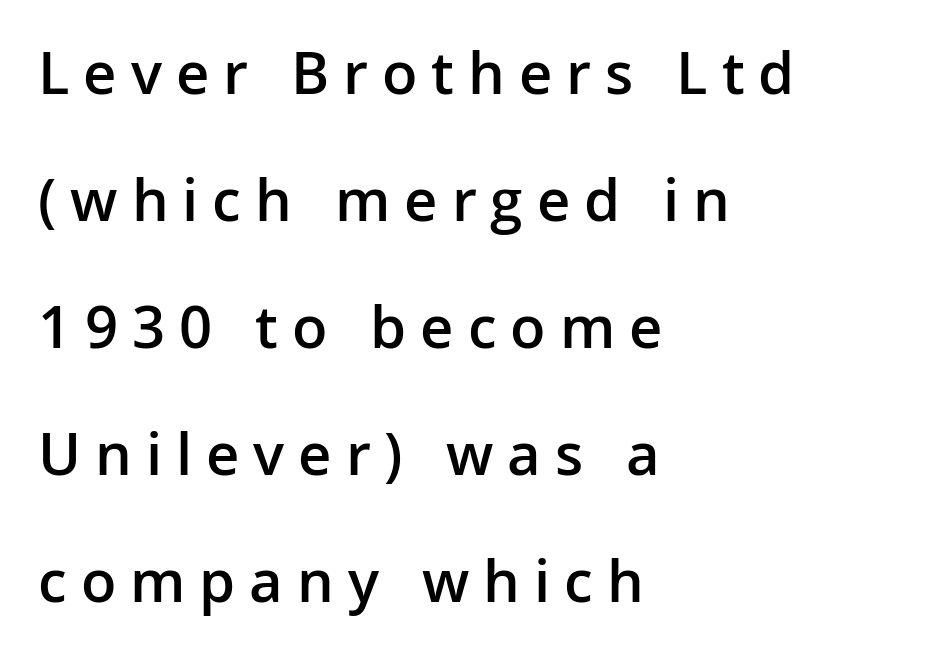
{"serif": "no", "italic": "no", "bold": "semi", "weight": "semibold", "width": "normal", "stroke_contrast": "low", "x_height": "medium", "monospaced": "no", "underline": "no", "align": "left", "line_spacing": "loose", "line_spacing_ratio": 2.19, "letter_spacing": "wide", "letter_spacing_em": 0.24, "glyph_px": 58}
